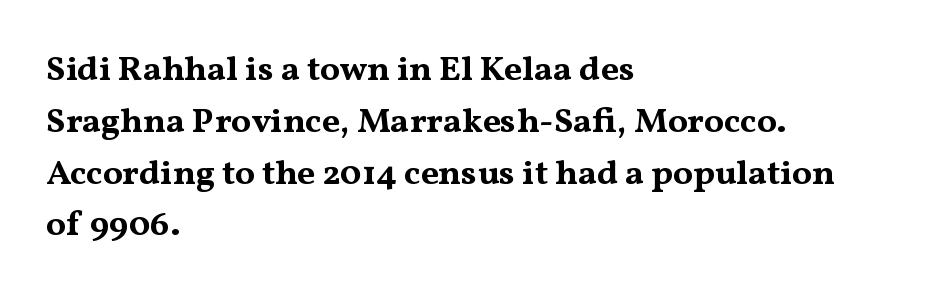
Q: Is the text bold? A: Yes.
Q: Is the text italic (slanted)? A: No, it is upright.
Q: Is the typeface a serif or a sans-serif typeface? A: Serif.
Q: Is the text underlined? A: No.
Q: How is the paragraph aligned? A: Left-aligned.
Q: Is the spacing between letters normal or unusually wide? A: Normal.
Q: Is the spacing between lines tight, normal or loose? A: Normal.
Q: Width (condensed, normal, or wide)? A: Wide.
Q: Stroke contrast? A: Medium.
Q: x-height? A: Medium.
Q: Monospaced? A: No.
